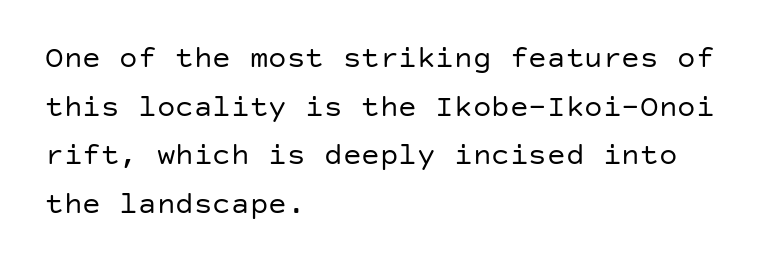
The image shows 31 px regular-weight sans-serif type, upright; set left-aligned, normal line spacing (1.57x), normal letter spacing, not underlined; low stroke contrast and a large x-height.
